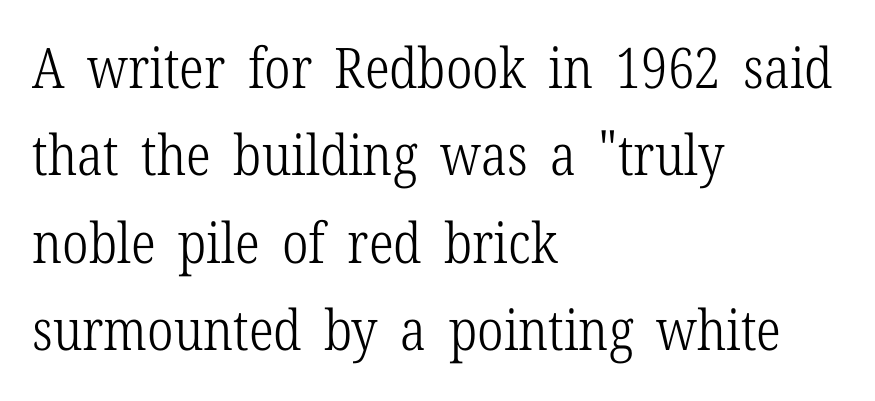
{"serif": "yes", "italic": "no", "bold": "no", "weight": "light", "width": "condensed", "stroke_contrast": "low", "x_height": "medium", "monospaced": "no", "underline": "no", "align": "left", "line_spacing": "normal", "line_spacing_ratio": 1.56, "letter_spacing": "normal", "letter_spacing_em": 0.0, "glyph_px": 56}
